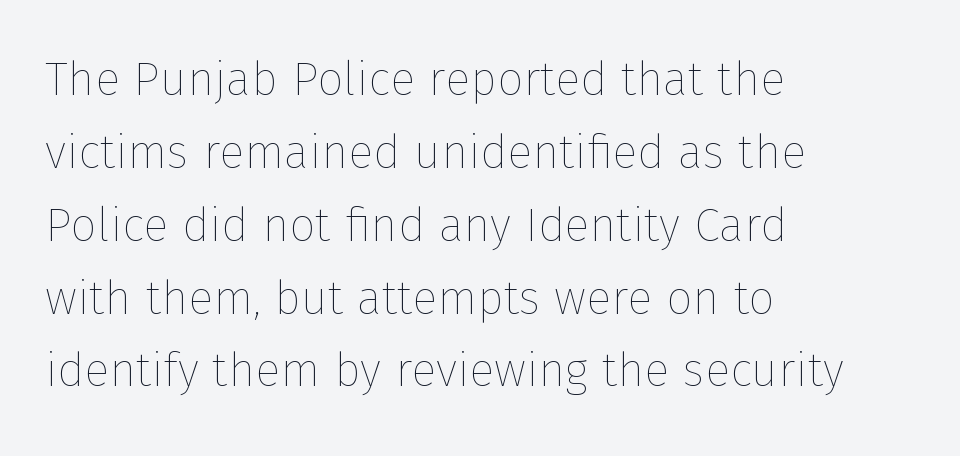
{"italic": "no", "bold": "no", "weight": "thin", "width": "normal", "stroke_contrast": "low", "x_height": "medium", "monospaced": "no", "underline": "no", "align": "left", "line_spacing": "normal", "line_spacing_ratio": 1.55, "letter_spacing": "normal", "letter_spacing_em": 0.0, "glyph_px": 47}
